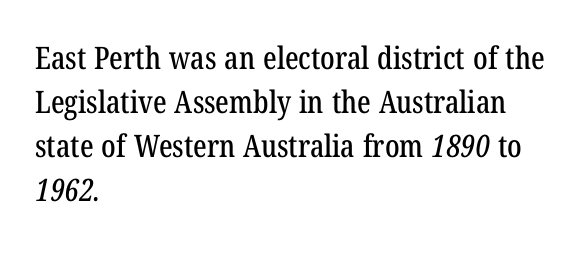
The image shows 31 px condensed serif type; set left-aligned, normal line spacing (1.42x), normal letter spacing, not underlined; low stroke contrast and a medium x-height.
